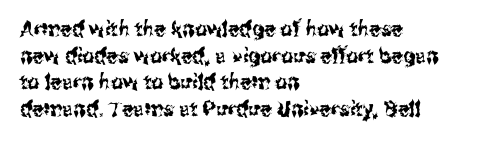
The image shows 21 px text type, upright; set left-aligned, normal line spacing (1.27x), normal letter spacing, not underlined.
